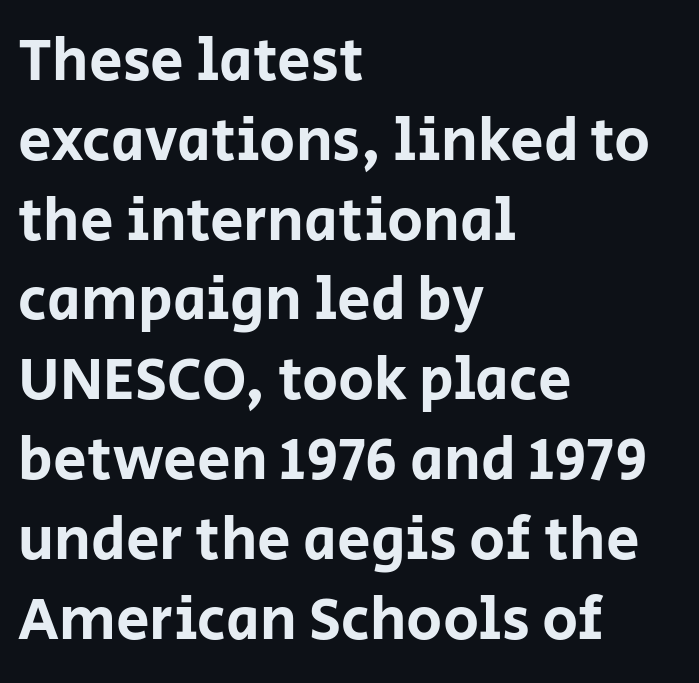
Nobody drew a line under any word here. Each word holds together tightly as a unit, with standard inter-letter gaps. Students, observe: this is what conventionally led text looks like. Rendered with straight, roman letterforms. Note the varied advance widths — an 'i' is clearly narrower than an 'm'.
